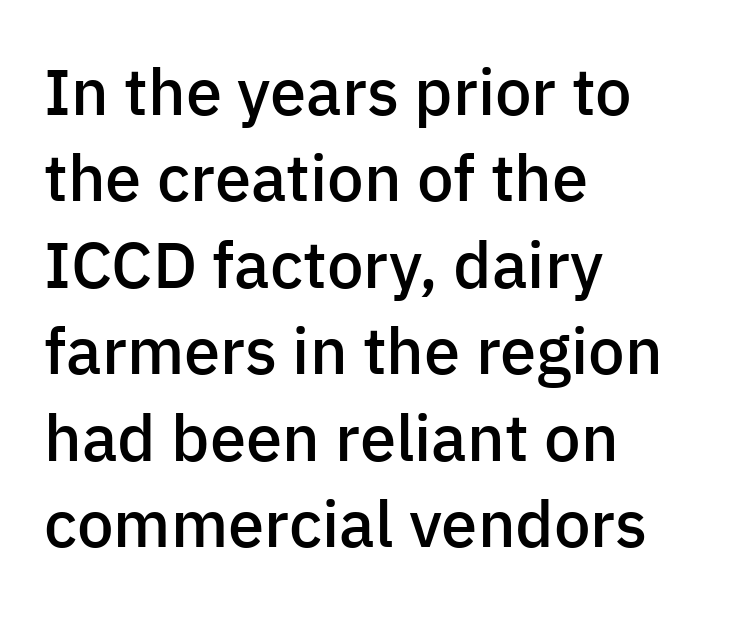
The horizontal fit of the characters is conventional and even. Here the designer chose a conventional face with non-uniform glyph widths. If you drew a ruler down the left edge, every line would touch it. Does the leading feel generous? No, just average. Observe the absence of serifs on each vertical stroke in this sample.
